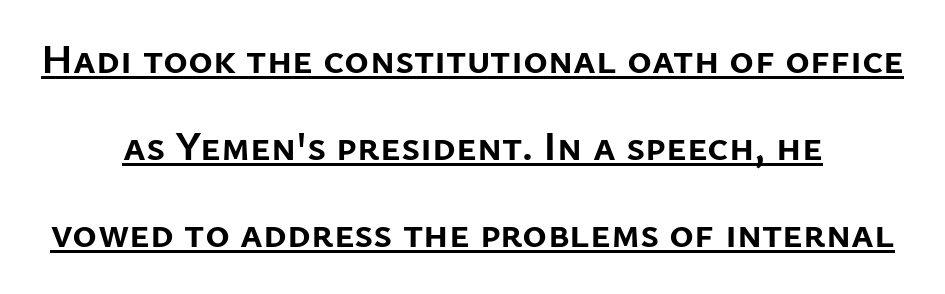
The image shows 42 px semibold sans-serif type, upright; set centered, loose line spacing (2.07x), normal letter spacing, underlined; low stroke contrast and a medium x-height.
